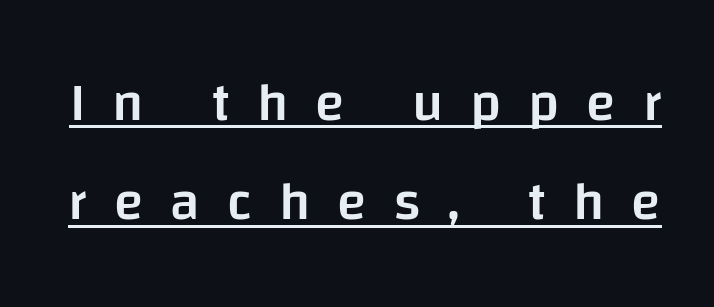
Stroke terminals: plain, sans-serif. Between one letter and the next there's a generous, obvious gap. A typographer would call this underscored text. Summary of weight: moderately heavy, a semibold. Style check: upright. Each letter keeps its own natural width here, so spacing adapts to shape.
